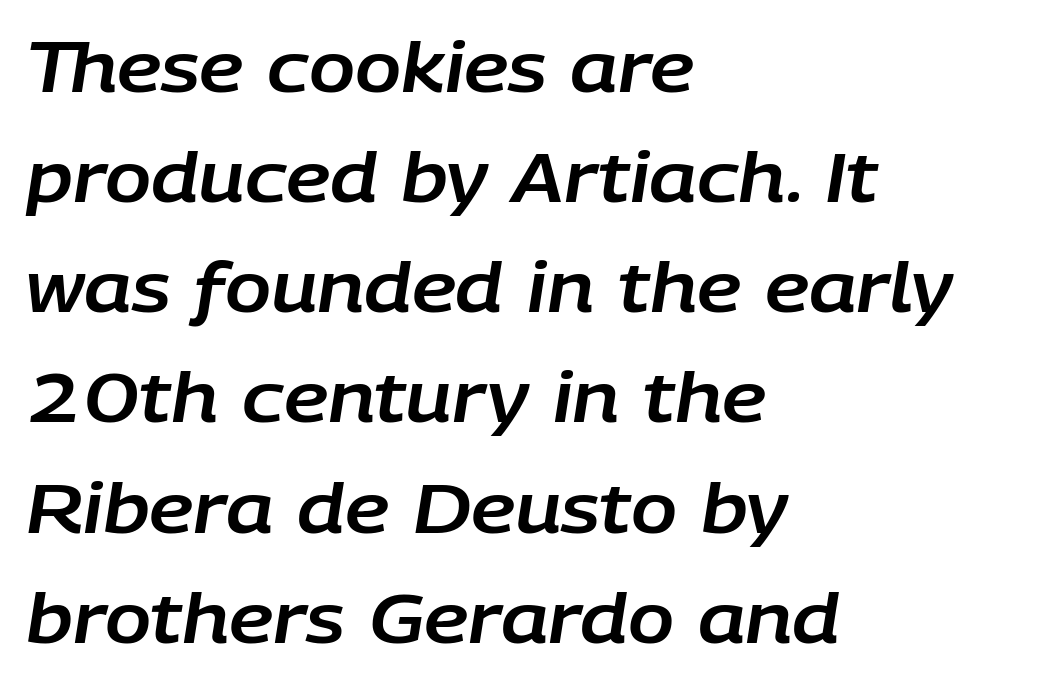
{"italic": "yes", "lean": "right", "slant_degrees": 9, "width": "normal", "stroke_contrast": "low", "x_height": "large", "monospaced": "no", "underline": "no", "align": "left", "line_spacing": "normal", "line_spacing_ratio": 1.62, "letter_spacing": "normal", "letter_spacing_em": 0.0, "glyph_px": 68}
